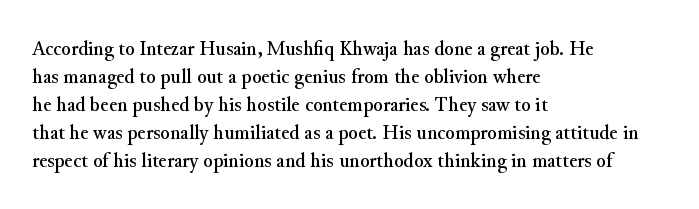
The image shows 22 px text type, upright; set left-aligned, normal line spacing (1.27x), normal letter spacing, not underlined.
